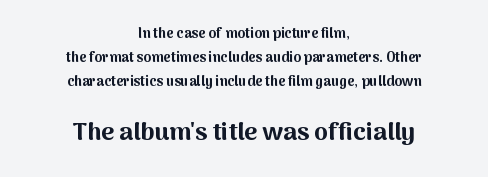
Q: Is the text bold? A: Yes.
Q: Is the text italic (slanted)? A: No, it is upright.
Q: Is the text underlined? A: No.
Q: How is the paragraph aligned? A: Centered.
Q: Is the spacing between letters normal or unusually wide? A: Normal.
Q: Is the spacing between lines tight, normal or loose? A: Normal.
Q: Which block of text is set in a larger size, the first (top) or the second (bottom)? A: The second (bottom) one.
